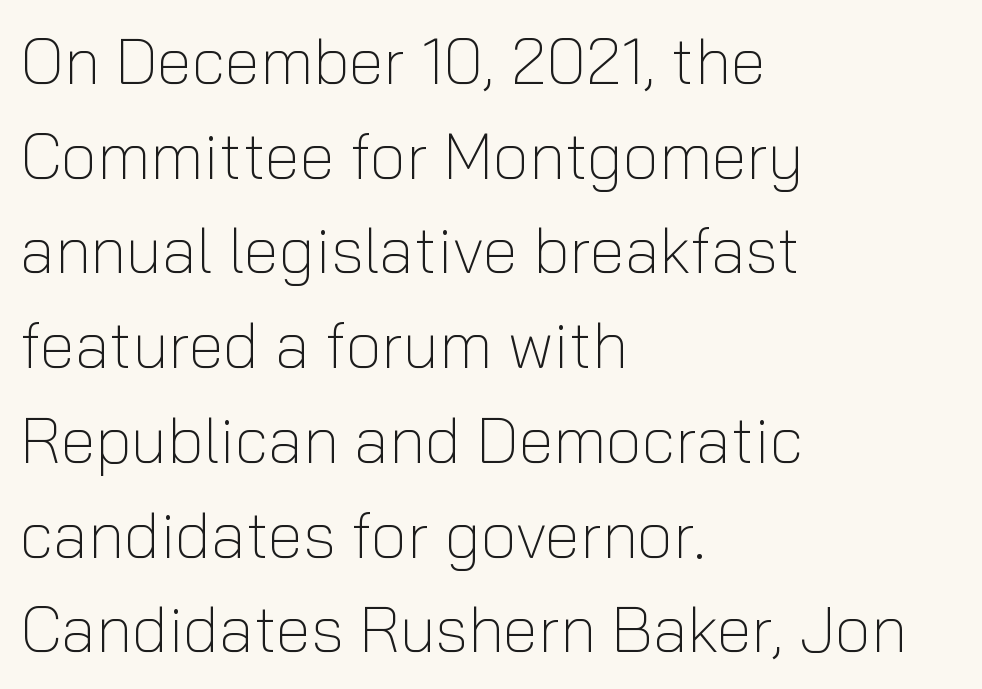
Q: Is the text bold? A: No.
Q: Is the text italic (slanted)? A: No, it is upright.
Q: Is the typeface a serif or a sans-serif typeface? A: Sans-serif.
Q: Is the text underlined? A: No.
Q: How is the paragraph aligned? A: Left-aligned.
Q: Is the spacing between letters normal or unusually wide? A: Normal.
Q: Is the spacing between lines tight, normal or loose? A: Normal.
Q: Width (condensed, normal, or wide)? A: Normal.
Q: Stroke contrast? A: Low.
Q: x-height? A: Medium.
Q: Monospaced? A: No.
